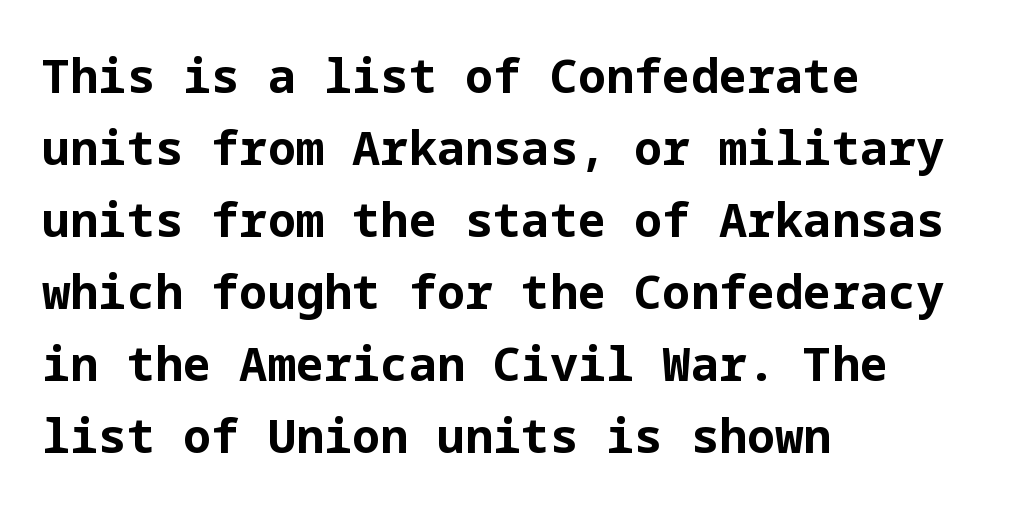
Q: Is the text bold? A: Yes.
Q: Is the text italic (slanted)? A: No, it is upright.
Q: Is the typeface a serif or a sans-serif typeface? A: Sans-serif.
Q: Is the text underlined? A: No.
Q: How is the paragraph aligned? A: Left-aligned.
Q: Is the spacing between letters normal or unusually wide? A: Normal.
Q: Is the spacing between lines tight, normal or loose? A: Normal.
Q: Width (condensed, normal, or wide)? A: Normal.
Q: Stroke contrast? A: Low.
Q: x-height? A: Medium.
